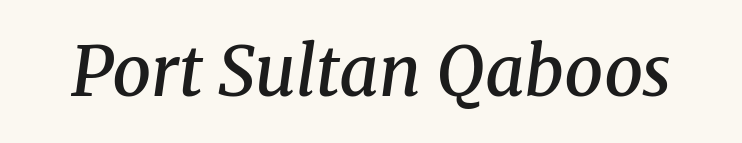
Q: Is the text bold? A: Semi-bold.
Q: Is the text italic (slanted)? A: Yes, it leans right by about 8 degrees.
Q: Is the typeface a serif or a sans-serif typeface? A: Serif.
Q: Is the text underlined? A: No.
Q: Is the spacing between letters normal or unusually wide? A: Normal.
Q: Width (condensed, normal, or wide)? A: Normal.
Q: Stroke contrast? A: Medium.
Q: x-height? A: Medium.
Q: Monospaced? A: No.
